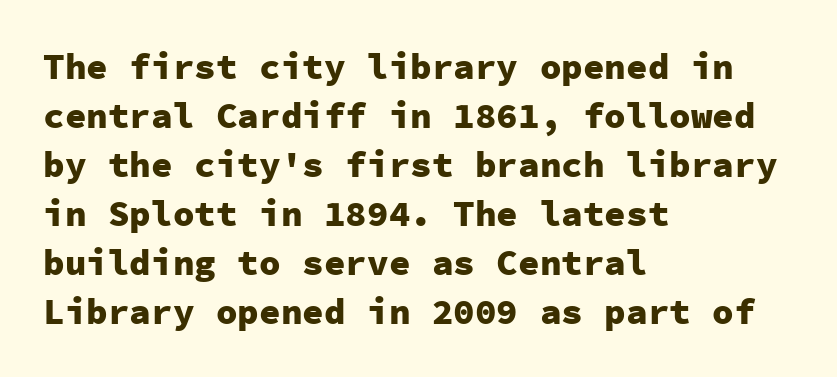
Check the space under the baseline: it is left empty. Visually the block forms a straight wall on the left and a jagged coastline on the right. Every character here occupies the same horizontal width, giving the sample a typewriter-like rhythm. What's the leading like? Ordinary, nothing unusual.
